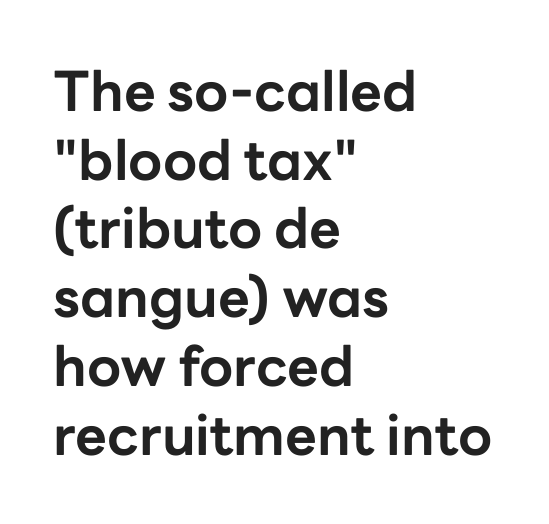
The image shows 55 px bold sans-serif type, upright; set left-aligned, normal line spacing (1.25x), normal letter spacing, not underlined; low stroke contrast and a medium x-height.
